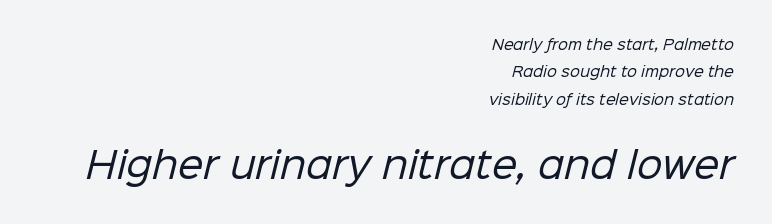
Q: Is the text bold? A: No.
Q: Is the typeface a serif or a sans-serif typeface? A: Sans-serif.
Q: Is the text underlined? A: No.
Q: How is the paragraph aligned? A: Right-aligned.
Q: Is the spacing between letters normal or unusually wide? A: Normal.
Q: Is the spacing between lines tight, normal or loose? A: Loose.
Q: Which block of text is set in a larger size, the first (top) or the second (bottom)? A: The second (bottom) one.
Q: Width (condensed, normal, or wide)? A: Normal.
Q: Stroke contrast? A: Low.
Q: x-height? A: Medium.
Q: Monospaced? A: No.
